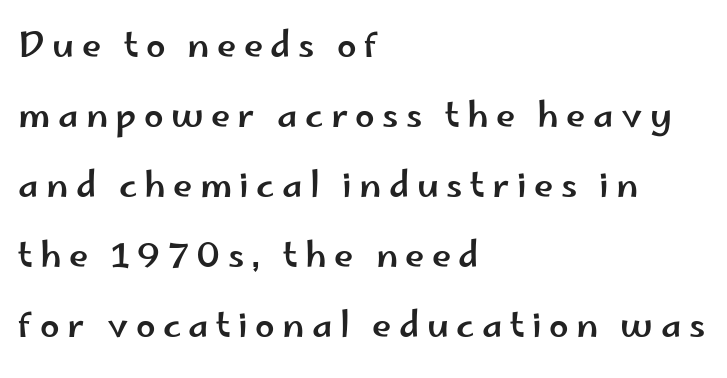
{"serif": "no", "italic": "no", "width": "wide", "stroke_contrast": "low", "x_height": "small", "monospaced": "no", "underline": "no", "align": "left", "line_spacing": "loose", "line_spacing_ratio": 2.0, "letter_spacing": "wide", "letter_spacing_em": 0.21, "glyph_px": 35}
